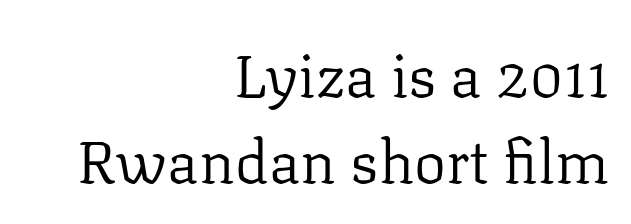
Q: Is the text bold? A: No.
Q: Is the text italic (slanted)? A: No, it is upright.
Q: Is the typeface a serif or a sans-serif typeface? A: Serif.
Q: Is the text underlined? A: No.
Q: How is the paragraph aligned? A: Right-aligned.
Q: Is the spacing between letters normal or unusually wide? A: Normal.
Q: Is the spacing between lines tight, normal or loose? A: Normal.
Q: Width (condensed, normal, or wide)? A: Normal.
Q: Stroke contrast? A: Low.
Q: x-height? A: Medium.
Q: Monospaced? A: No.
